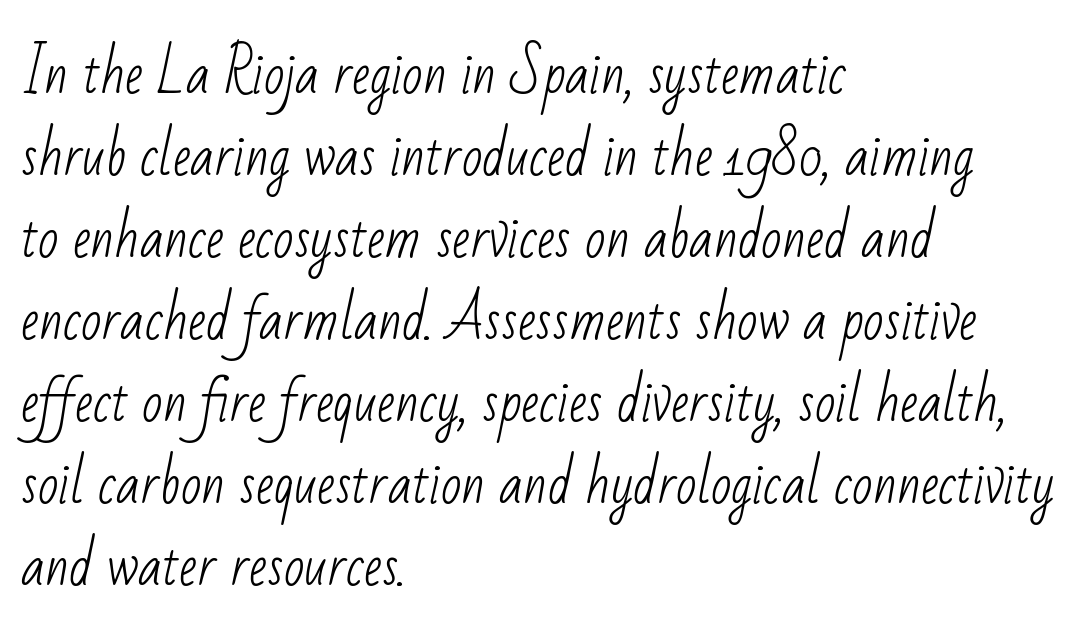
Q: Is the text bold? A: No.
Q: Is the typeface a serif or a sans-serif typeface? A: Sans-serif.
Q: Is the text underlined? A: No.
Q: How is the paragraph aligned? A: Left-aligned.
Q: Is the spacing between letters normal or unusually wide? A: Normal.
Q: Is the spacing between lines tight, normal or loose? A: Normal.
Q: Width (condensed, normal, or wide)? A: Condensed.
Q: Stroke contrast? A: Low.
Q: x-height? A: Small.
Q: Monospaced? A: No.
